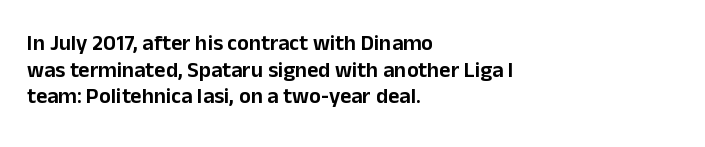
A student would call this left alignment; a typographer would say flush left, rag right. Nobody touched the tracking dial on this one. Tall strokes in this sample are plumb rather than angled. Descenders are the only things crossing below the line.
